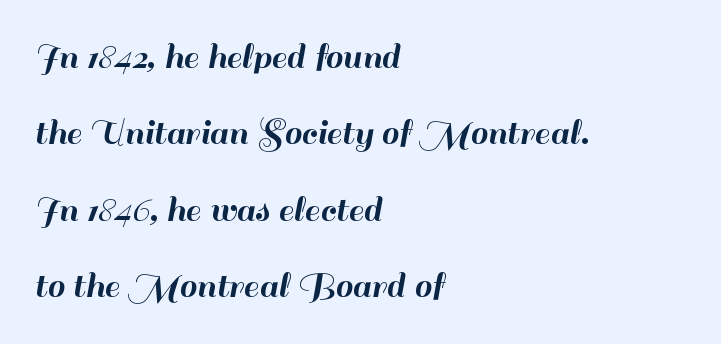
The image shows 39 px sans-serif type; set left-aligned, loose line spacing (1.96x), normal letter spacing, not underlined; high stroke contrast and a small x-height.
